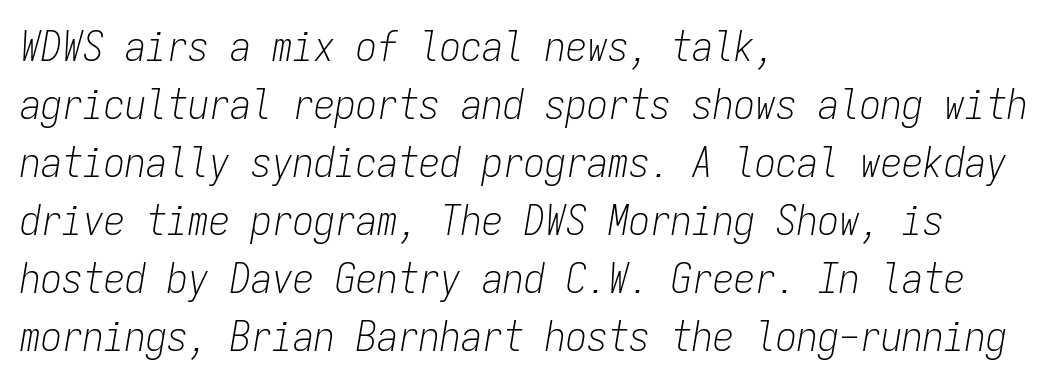
The typesetter chose a ragged-right arrangement here. The baseline area is clear. Looks like terminal output: every glyph gets an equal slot. Unbolded letterforms with no extra heft. Nobody touched the tracking dial on this one. If you drew a line through each stem, it would be angled.
